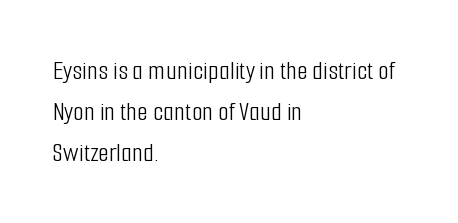
The image shows 28 px light, condensed sans-serif type, upright; set left-aligned, normal line spacing (1.46x), normal letter spacing, not underlined; low stroke contrast and a medium x-height.
